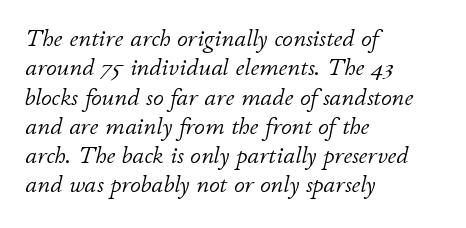
{"italic": "yes", "lean": "right", "slant_degrees": 11, "bold": "no", "underline": "no", "align": "left", "line_spacing_ratio": 1.22, "letter_spacing": "normal", "letter_spacing_em": 0.0, "glyph_px": 24}
